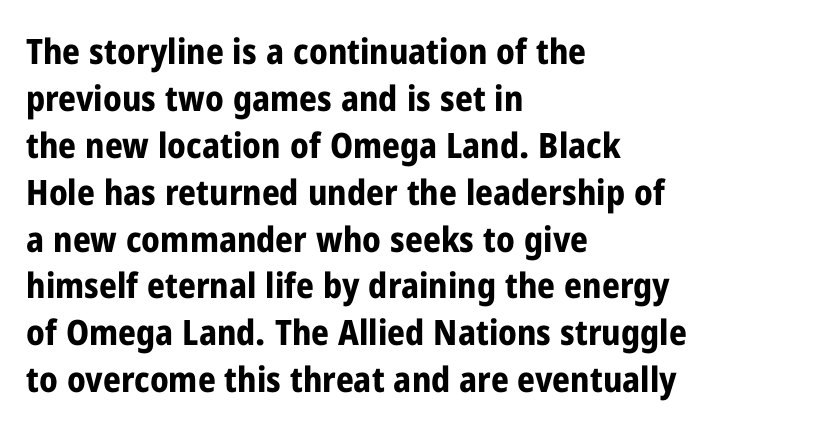
The image shows 35 px bold, condensed sans-serif type, upright; set left-aligned, normal line spacing (1.34x), normal letter spacing, not underlined; low stroke contrast and a medium x-height.
